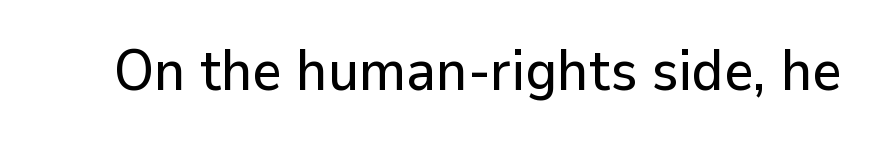
The letters advance in unequal steps, a hallmark of proportional type. The characters display no serif detailing; their extremities are plain. Ascenders rise straight up at ninety degrees. In terms of letterspacing, this is plain default setting. Decoration check: the copy has no underline.
